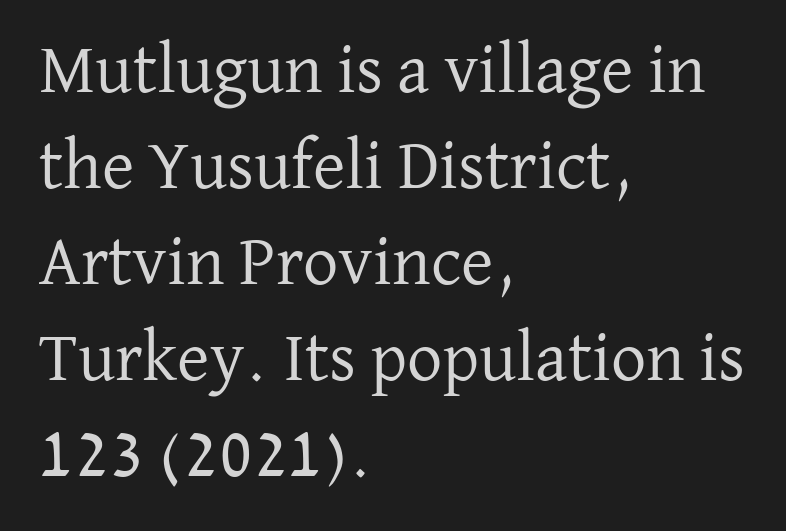
{"serif": "yes", "italic": "no", "bold": "no", "weight": "regular", "width": "normal", "stroke_contrast": "low", "x_height": "medium", "monospaced": "no", "underline": "no", "align": "left", "line_spacing": "normal", "line_spacing_ratio": 1.37, "letter_spacing": "normal", "letter_spacing_em": 0.0, "glyph_px": 70}
